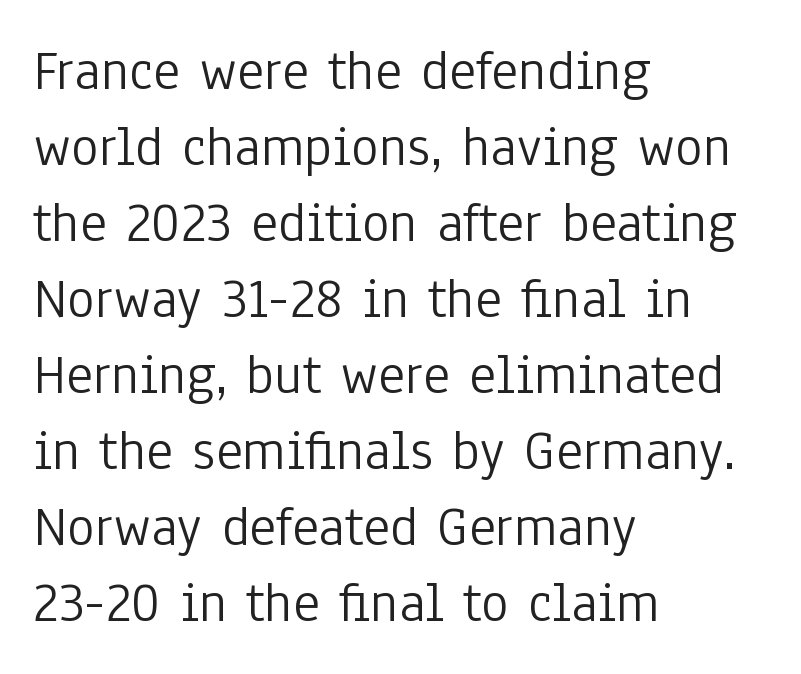
Q: Is the text bold? A: No.
Q: Is the text italic (slanted)? A: No, it is upright.
Q: Is the typeface a serif or a sans-serif typeface? A: Sans-serif.
Q: Is the text underlined? A: No.
Q: How is the paragraph aligned? A: Left-aligned.
Q: Is the spacing between letters normal or unusually wide? A: Normal.
Q: Is the spacing between lines tight, normal or loose? A: Normal.
Q: Width (condensed, normal, or wide)? A: Condensed.
Q: Stroke contrast? A: Low.
Q: x-height? A: Medium.
Q: Monospaced? A: No.
